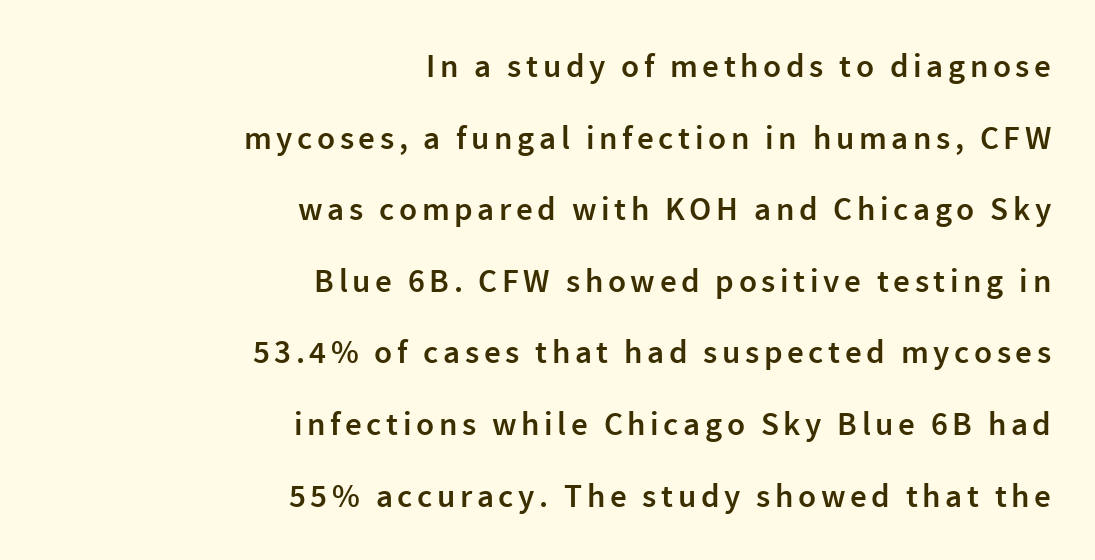
The image shows 33 px semibold sans-serif type, upright; set right-aligned, loose line spacing (2.17x), not underlined; a medium x-height.
